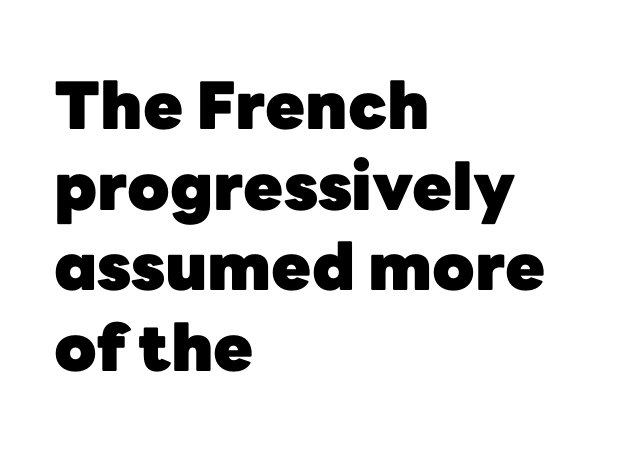
Any mark beneath the type? The region is blank. The type is set solid horizontally, with unmodified tracking. The rendering uses a bold face; every stroke is thick and dark. This sample is left-justified, so line endings fall wherever the words run out. Ordinary non-slanted type is in use. The rendering shows plain stroke endings on the letterforms — a sans-serif design.
